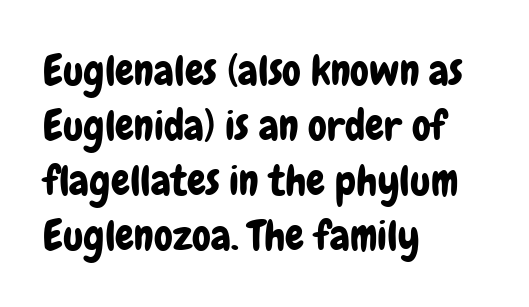
Examine the stroke ends and you'll find no serifs. The leading is moderate, giving the passage an even texture. A typesetter would mark this as roman, not italic. The tracking reads as untouched default to a designer's eye. In CSS terms this would be text-align: left. Looks like regular typesetting: each glyph gets only the width it needs.
